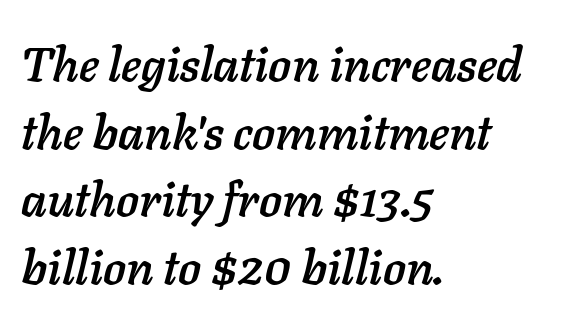
The image shows 48 px text type, italic (leaning right); set left-aligned, normal line spacing (1.41x), normal letter spacing, not underlined; low stroke contrast and a medium x-height.
